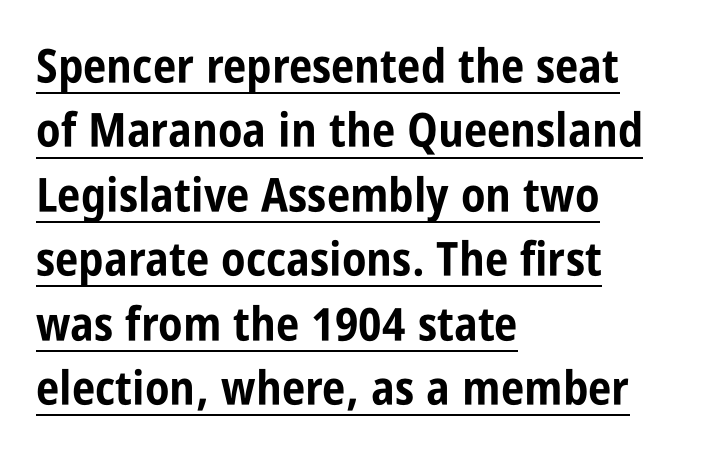
The image shows 47 px bold, condensed sans-serif type, upright; set left-aligned, normal line spacing (1.37x), normal letter spacing, underlined; low stroke contrast and a large x-height.
